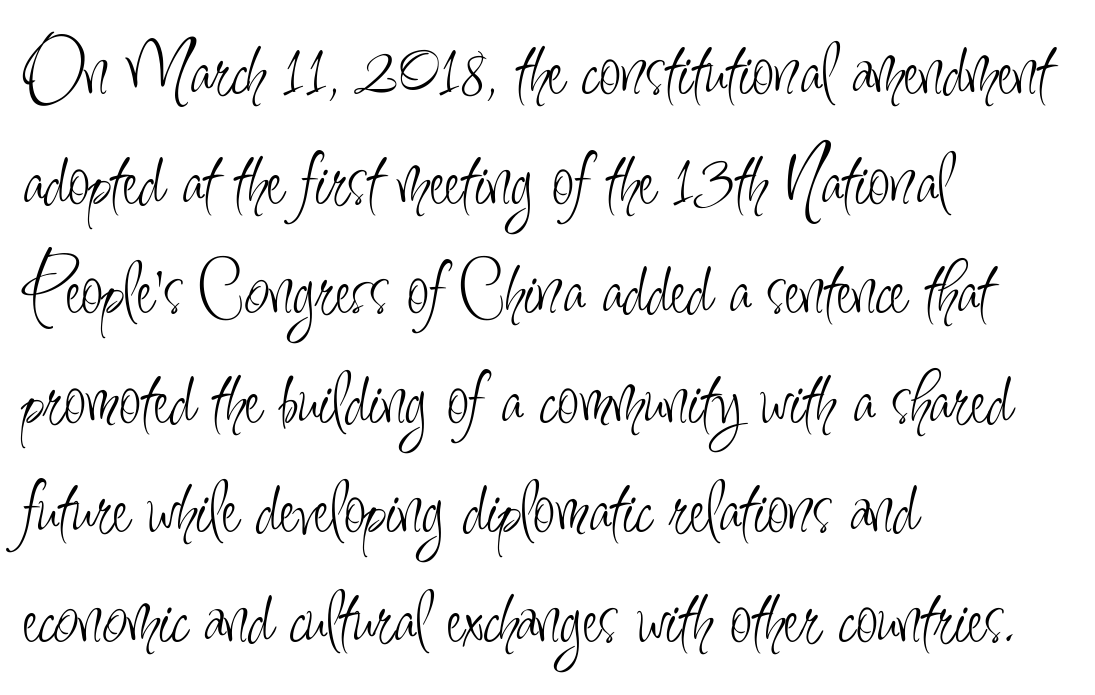
{"serif": "no", "bold": "no", "weight": "light", "width": "condensed", "stroke_contrast": "low", "x_height": "small", "monospaced": "no", "underline": "no", "align": "left", "line_spacing": "normal", "line_spacing_ratio": 1.37, "letter_spacing": "normal", "letter_spacing_em": 0.0, "glyph_px": 80}
